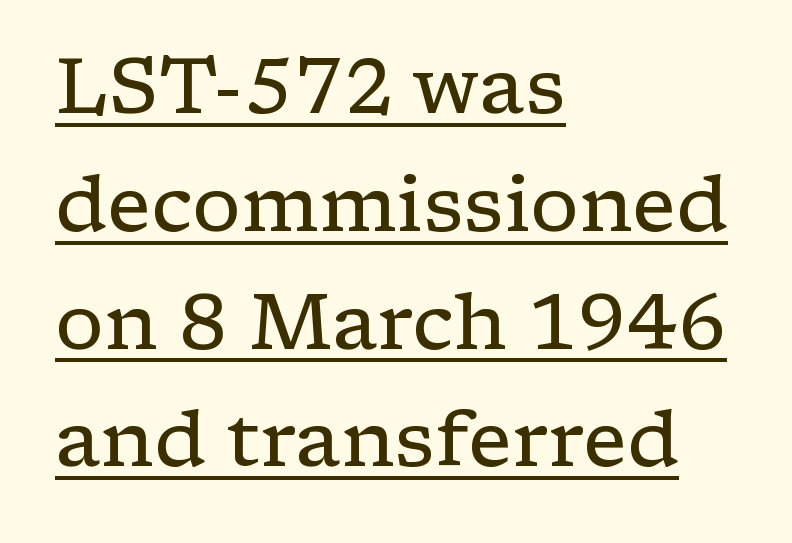
In designer terms, the underline attribute is active on this setting. This is the regular roman posture of the typeface. Characters follow at the spacing the type designer built in. Character widths vary here, with narrow letters taking less room than wide ones. Horizontal bands of white between lines are of average thickness. The letterforms sit at book weight or below.
